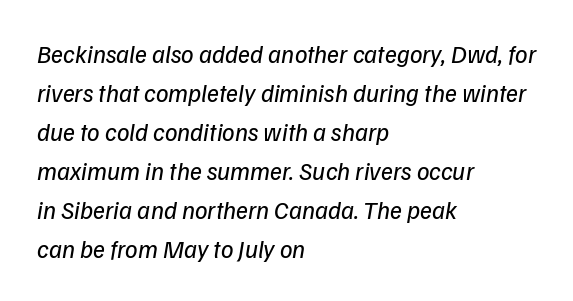
Q: Is the text bold? A: No.
Q: Is the text underlined? A: No.
Q: How is the paragraph aligned? A: Left-aligned.
Q: Is the spacing between letters normal or unusually wide? A: Normal.
Q: Is the spacing between lines tight, normal or loose? A: Normal.
